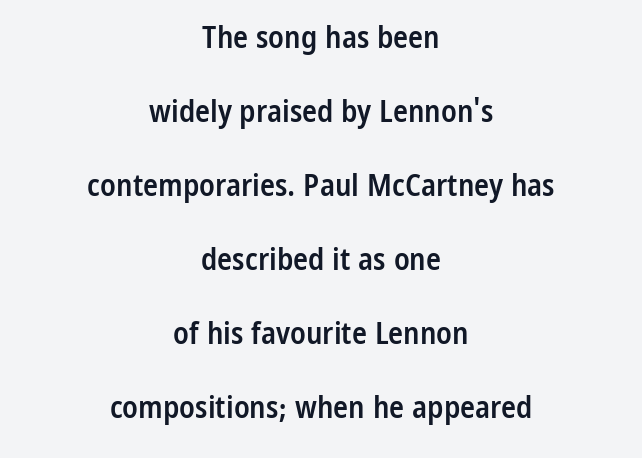
The image shows 31 px semibold, condensed sans-serif type, upright; set centered, loose line spacing (2.39x), normal letter spacing, not underlined; low stroke contrast and a medium x-height.
